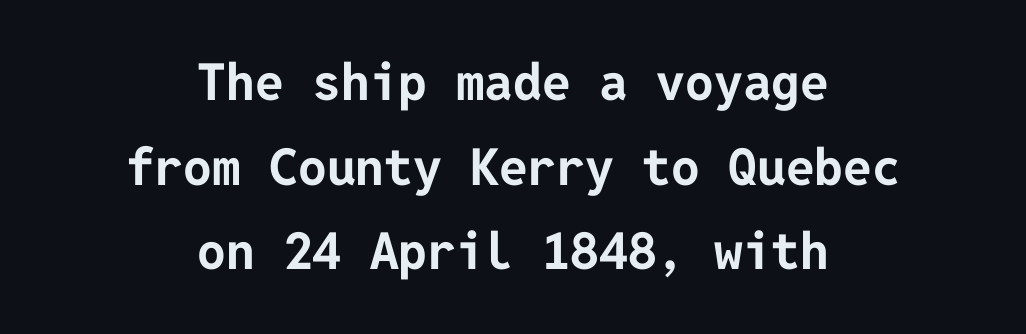
{"serif": "no", "italic": "no", "bold": "yes", "weight": "bold", "width": "normal", "stroke_contrast": "low", "x_height": "medium", "underline": "no", "align": "center", "line_spacing": "normal", "line_spacing_ratio": 1.66, "letter_spacing": "normal", "letter_spacing_em": 0.0, "glyph_px": 51}
